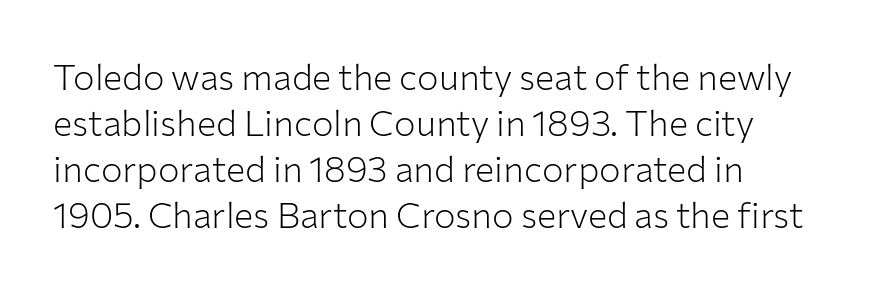
The image shows 36 px light sans-serif type, upright; set left-aligned, normal line spacing (1.28x), normal letter spacing, not underlined; low stroke contrast and a medium x-height.
